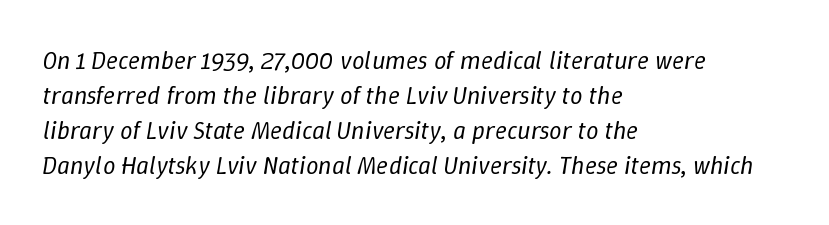
{"italic": "yes", "lean": "right", "slant_degrees": 9, "bold": "no", "underline": "no", "align": "left", "line_spacing": "normal", "line_spacing_ratio": 1.4, "letter_spacing": "normal", "letter_spacing_em": 0.0, "glyph_px": 25}
